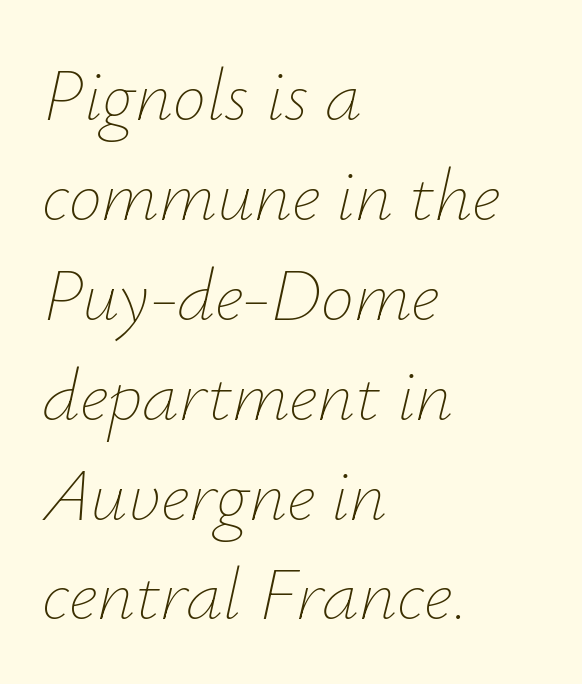
{"italic": "yes", "lean": "right", "slant_degrees": 12, "bold": "no", "weight": "thin", "width": "normal", "stroke_contrast": "low", "x_height": "small", "monospaced": "no", "underline": "no", "align": "left", "line_spacing": "normal", "line_spacing_ratio": 1.35, "letter_spacing": "normal", "letter_spacing_em": 0.0, "glyph_px": 74}
